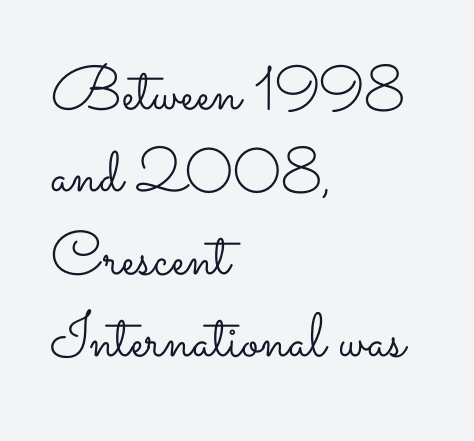
Q: Is the text bold? A: No.
Q: Is the text italic (slanted)? A: Yes.
Q: Is the text underlined? A: No.
Q: How is the paragraph aligned? A: Left-aligned.
Q: Is the spacing between letters normal or unusually wide? A: Normal.
Q: Is the spacing between lines tight, normal or loose? A: Normal.
Q: Width (condensed, normal, or wide)? A: Wide.
Q: Stroke contrast? A: Low.
Q: x-height? A: Small.
Q: Monospaced? A: No.
